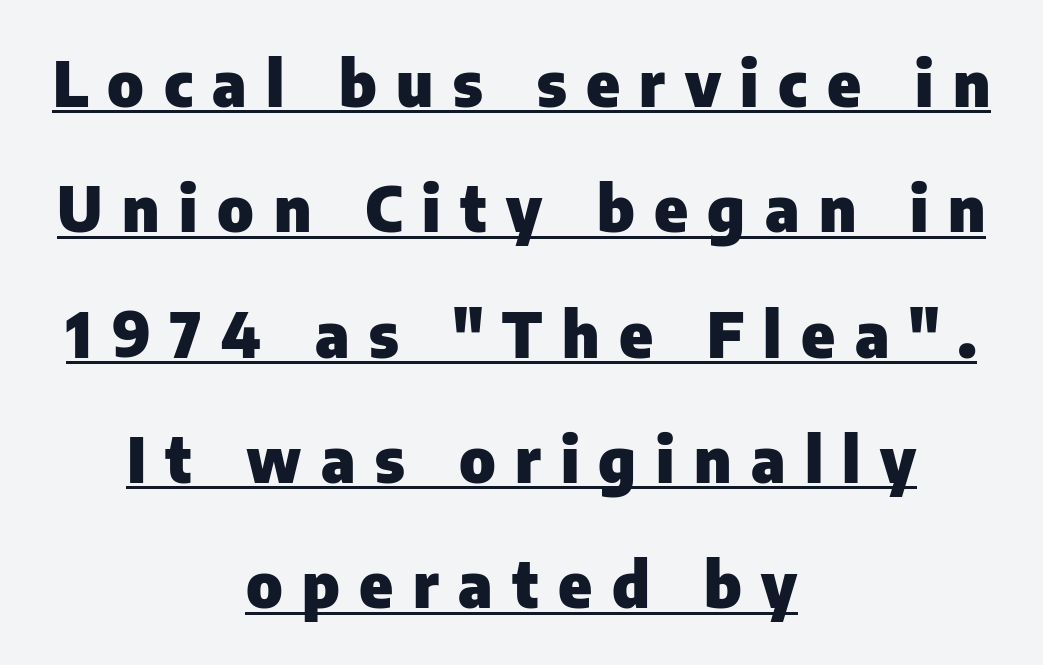
This sample uses an upright cut, with every glyph sitting square on the baseline. In terms of letterspacing, this is a distinctly airy, spread setting. Spacing verdict: proportional, widths tailored to each character. As a designer I'd log this as weight 700, bold. How would I describe the line gaps? Wide and relaxed.
